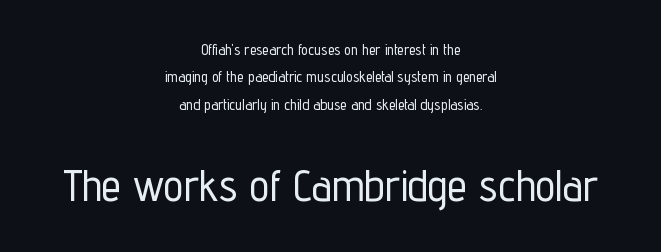
The type family on display is of the sans-serif kind. Does the lettering tilt? It doesn't — this is upright. In CSS terms this would be text-align: center. Spacing verdict: proportional, widths tailored to each character.
